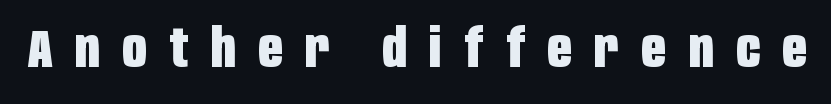
This sample has the flowing, uneven cadence of proportional lettering. Someone cranked the tracking dial way up on this one. Stroke thickness is high; the sample reads as a true bold. Posture: upright roman.
